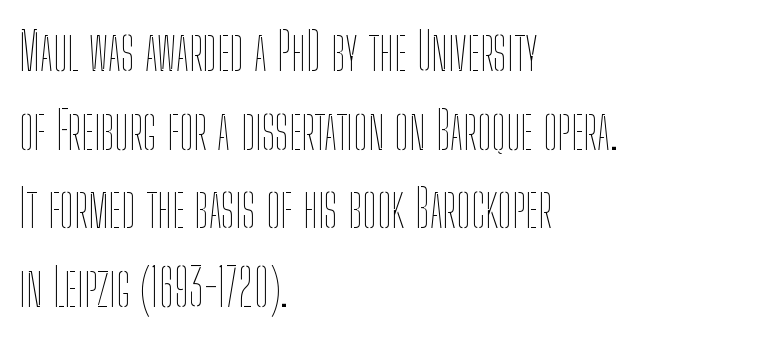
{"italic": "no", "bold": "no", "weight": "thin", "width": "condensed", "stroke_contrast": "low", "x_height": "medium", "monospaced": "no", "underline": "no", "align": "left", "line_spacing": "normal", "line_spacing_ratio": 1.51, "letter_spacing": "normal", "letter_spacing_em": 0.0, "glyph_px": 52}
